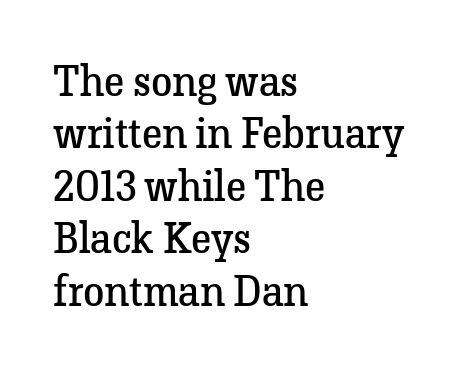
{"serif": "yes", "italic": "no", "bold": "no", "weight": "regular", "width": "normal", "stroke_contrast": "low", "x_height": "medium", "monospaced": "no", "underline": "no", "align": "left", "line_spacing_ratio": 1.22, "letter_spacing": "normal", "letter_spacing_em": 0.0, "glyph_px": 43}
